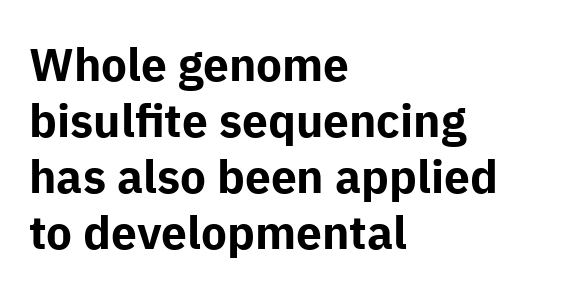
The image shows 46 px bold sans-serif type, upright; set left-aligned, line spacing 1.22x, normal letter spacing, not underlined; low stroke contrast and a medium x-height.
